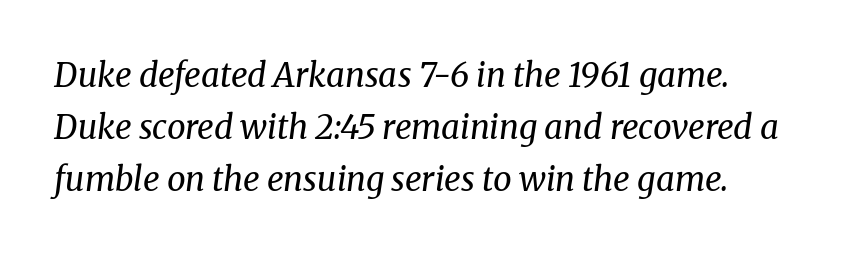
Posture: slanted. The vertical gap from one line to the next is medium. How are the letters spaced? Ordinarily, with no added tracking. Each letter keeps its own natural width here, so spacing adapts to shape. The font is comparable to plain body text, perhaps lighter. The specimen omits any rule beneath the text block's lines.
